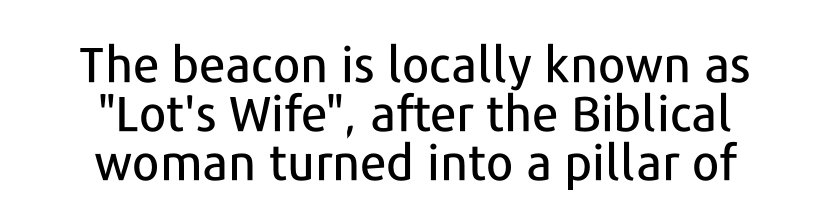
The image shows 49 px sans-serif type, upright; set centered, tight line spacing (1.0x), normal letter spacing, not underlined; low stroke contrast and a medium x-height.
